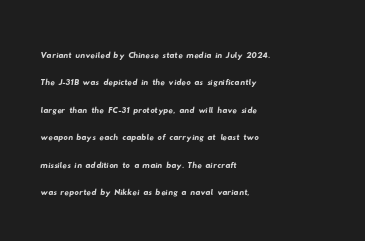
The image shows 22 px text type; set left-aligned, normal line spacing (1.25x), normal letter spacing, not underlined.
